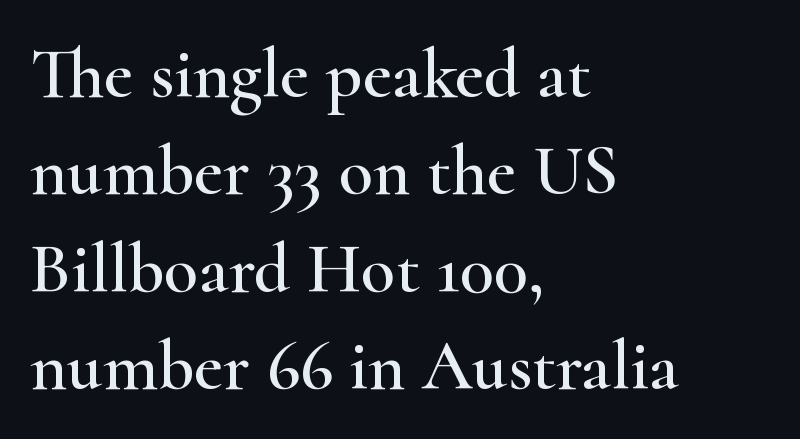
The image shows 71 px wide serif type, upright; set left-aligned, normal line spacing (1.37x), normal letter spacing, not underlined; high stroke contrast and a small x-height.
